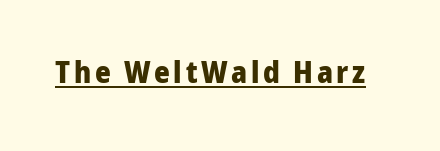
Students, observe the line beneath the letters — that is underlining. Quick note: not italic, upright. Think of a printed novel: that variable character pitch is what you see here. Notice how thick the strokes are: this is what a full bold looks like. Font category for this specimen: sans-serif.
